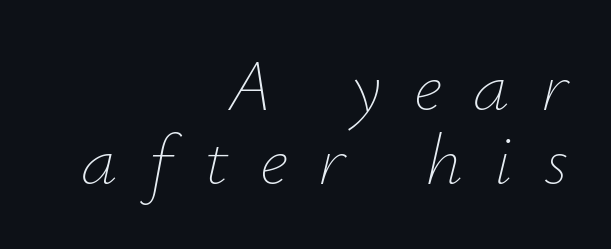
The image shows 73 px thin type, italic (leaning right); set right-aligned, tight line spacing (1.01x), unusually wide letter spacing (+0.43 em), not underlined; low stroke contrast and a small x-height.
